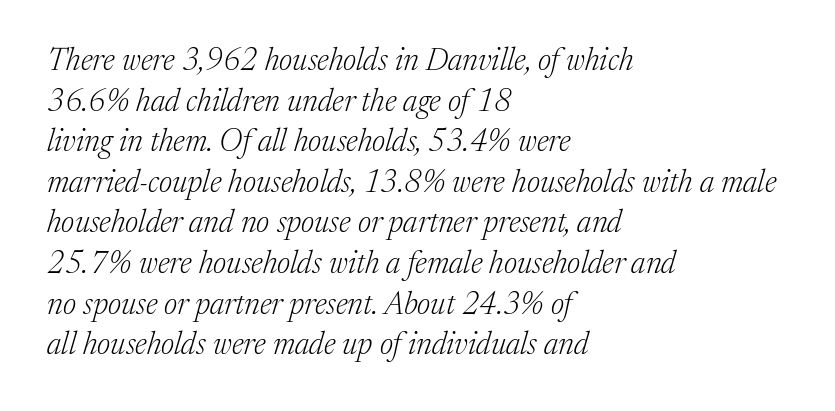
{"serif": "yes", "italic": "yes", "lean": "right", "slant_degrees": 17, "bold": "no", "weight": "light", "width": "normal", "stroke_contrast": "medium", "x_height": "medium", "monospaced": "no", "underline": "no", "align": "left", "line_spacing": "normal", "line_spacing_ratio": 1.31, "letter_spacing": "normal", "letter_spacing_em": 0.0, "glyph_px": 31}
